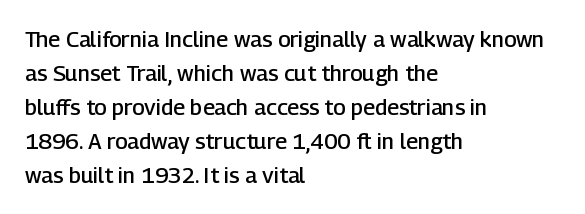
Q: Is the text bold? A: Semi-bold.
Q: Is the text italic (slanted)? A: No, it is upright.
Q: Is the text underlined? A: No.
Q: How is the paragraph aligned? A: Left-aligned.
Q: Is the spacing between letters normal or unusually wide? A: Normal.
Q: Is the spacing between lines tight, normal or loose? A: Normal.
